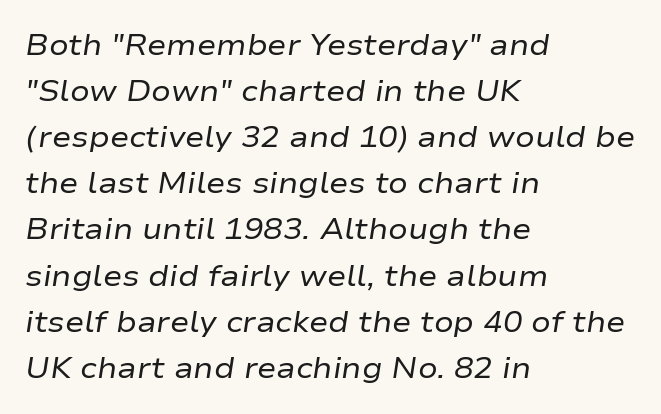
A typesetter would call this proportional, since set widths differ per character. Descenders are the only things crossing below the line. Students, observe: this is what conventionally led text looks like. Short note: letters normally spaced. These glyphs show unthickened strokes, regular width or finer.
